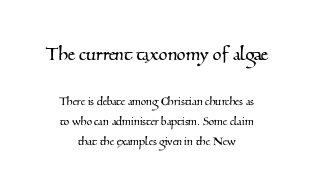
Vertically, the passage feels balanced, rows spaced as you'd expect. No extra tracking has been applied to these lines. The strip under each line holds only bare page. The designer gave the opening block more size than the closing block.
